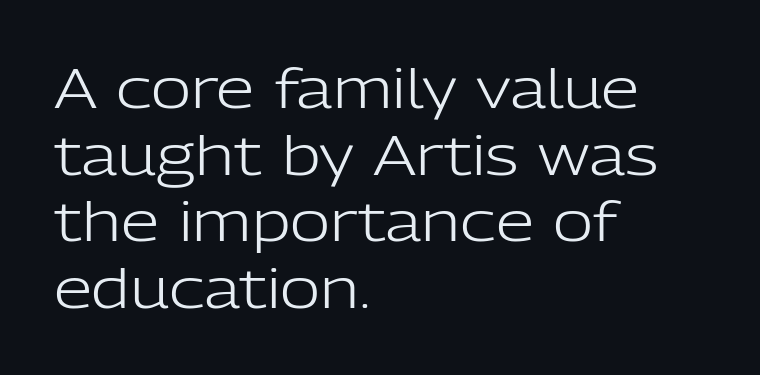
When letters stand straight like this, we call the style roman or upright. Grotesque or geometric, the face here clearly has no serifs. Vertical stems look standard width or narrower in stroke. The rendering uses natural spacing where letterforms have individual widths. Unmarked baselines from the first word to the last. Nothing unusual about the tracking: characters are spaced as the font intends.
